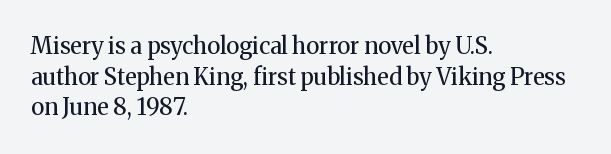
{"italic": "no", "bold": "no", "underline": "no", "align": "left", "line_spacing": "normal", "line_spacing_ratio": 1.33, "letter_spacing": "normal", "letter_spacing_em": 0.0, "glyph_px": 23}
